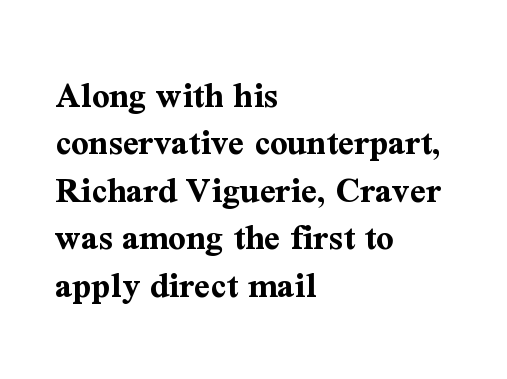
Q: Is the text bold? A: Yes.
Q: Is the text italic (slanted)? A: No, it is upright.
Q: Is the typeface a serif or a sans-serif typeface? A: Serif.
Q: Is the text underlined? A: No.
Q: How is the paragraph aligned? A: Left-aligned.
Q: Is the spacing between letters normal or unusually wide? A: Normal.
Q: Is the spacing between lines tight, normal or loose? A: Normal.
Q: Width (condensed, normal, or wide)? A: Normal.
Q: Stroke contrast? A: Medium.
Q: x-height? A: Medium.
Q: Monospaced? A: No.
